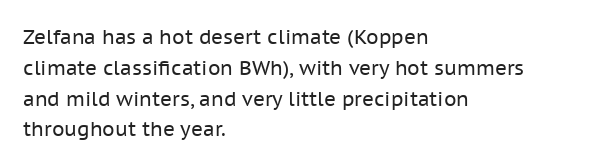
Q: Is the text bold? A: No.
Q: Is the text italic (slanted)? A: No, it is upright.
Q: Is the text underlined? A: No.
Q: How is the paragraph aligned? A: Left-aligned.
Q: Is the spacing between letters normal or unusually wide? A: Normal.
Q: Is the spacing between lines tight, normal or loose? A: Normal.
